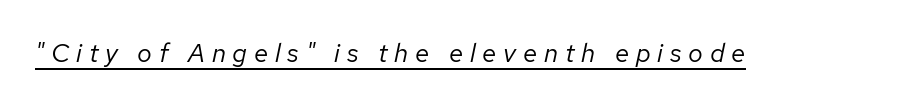
{"italic": "yes", "lean": "right", "slant_degrees": 12, "bold": "no", "underline": "yes", "letter_spacing": "wide", "letter_spacing_em": 0.26, "glyph_px": 26}
